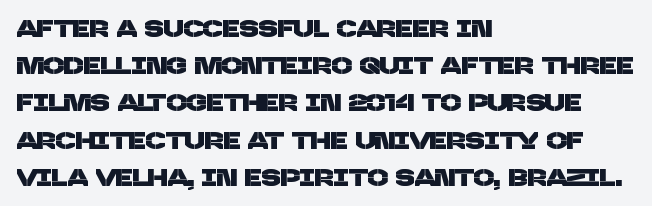
The lines in this sample share a left origin and differ only in where they stop. Evenly set lines give the paragraph a standard silhouette. The specimen omits any rule beneath the text block's lines. How are the letters spaced? Ordinarily, with no added tracking.
